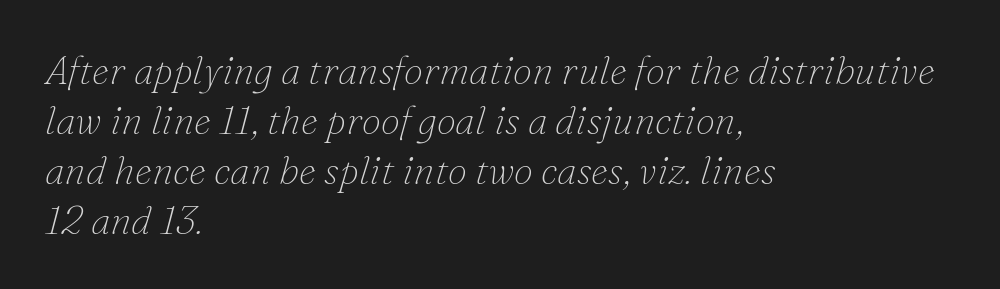
{"serif": "yes", "italic": "yes", "lean": "right", "slant_degrees": 16, "bold": "no", "weight": "thin", "width": "normal", "stroke_contrast": "low", "x_height": "small", "monospaced": "no", "underline": "no", "align": "left", "line_spacing": "normal", "line_spacing_ratio": 1.28, "letter_spacing": "normal", "letter_spacing_em": 0.0, "glyph_px": 39}
